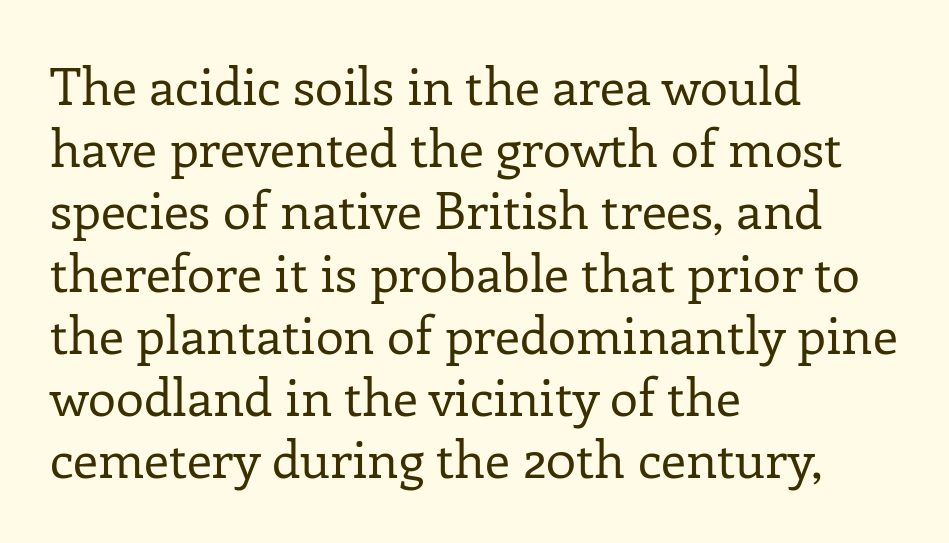
Type without underlining. Unlike italic type, these characters show no tilt at all. The face looks like a standard text weight, possibly lighter. The characters display serif detailing at their extremities. The paragraph has a hard left edge and a soft right edge.
